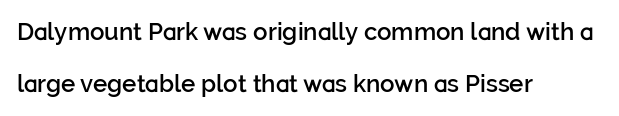
Q: Is the text bold? A: Semi-bold.
Q: Is the text italic (slanted)? A: No, it is upright.
Q: Is the text underlined? A: No.
Q: How is the paragraph aligned? A: Left-aligned.
Q: Is the spacing between letters normal or unusually wide? A: Normal.
Q: Is the spacing between lines tight, normal or loose? A: Loose.
